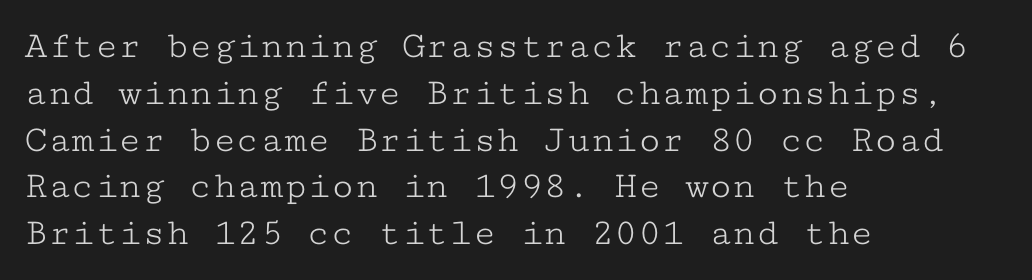
{"serif": "yes", "italic": "no", "bold": "no", "weight": "light", "width": "wide", "stroke_contrast": "low", "x_height": "medium", "monospaced": "yes", "underline": "no", "align": "left", "line_spacing_ratio": 1.2, "letter_spacing": "normal", "letter_spacing_em": 0.0, "glyph_px": 39}
